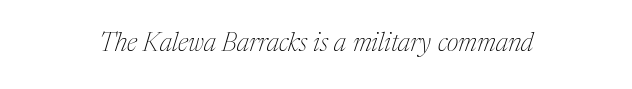
Q: Is the text bold? A: No.
Q: Is the text italic (slanted)? A: Yes, it leans right by about 17 degrees.
Q: Is the text underlined? A: No.
Q: Is the spacing between letters normal or unusually wide? A: Normal.
